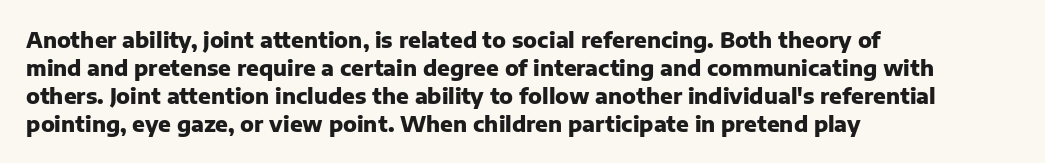
{"italic": "no", "bold": "yes", "underline": "no", "align": "left", "line_spacing": "normal", "line_spacing_ratio": 1.33, "letter_spacing": "normal", "letter_spacing_em": 0.0, "glyph_px": 21}
